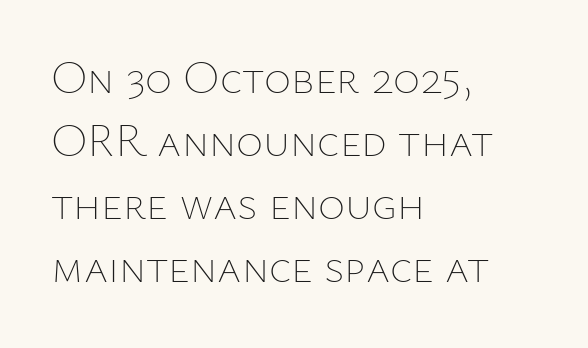
{"italic": "no", "bold": "no", "weight": "thin", "width": "normal", "stroke_contrast": "low", "x_height": "medium", "monospaced": "no", "underline": "no", "align": "left", "line_spacing": "normal", "line_spacing_ratio": 1.37, "letter_spacing": "normal", "letter_spacing_em": 0.0, "glyph_px": 46}
